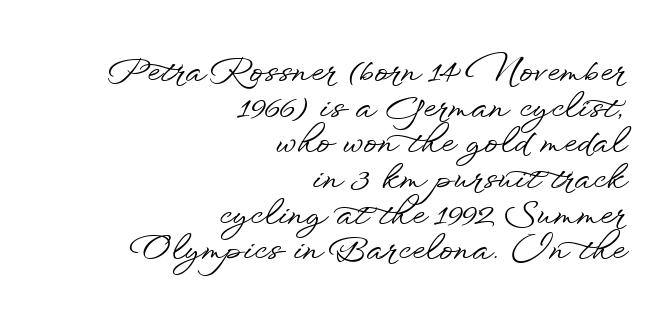
The image shows 33 px wide sans-serif type; set right-aligned, tight line spacing (1.08x), normal letter spacing, not underlined; low stroke contrast and a small x-height.
